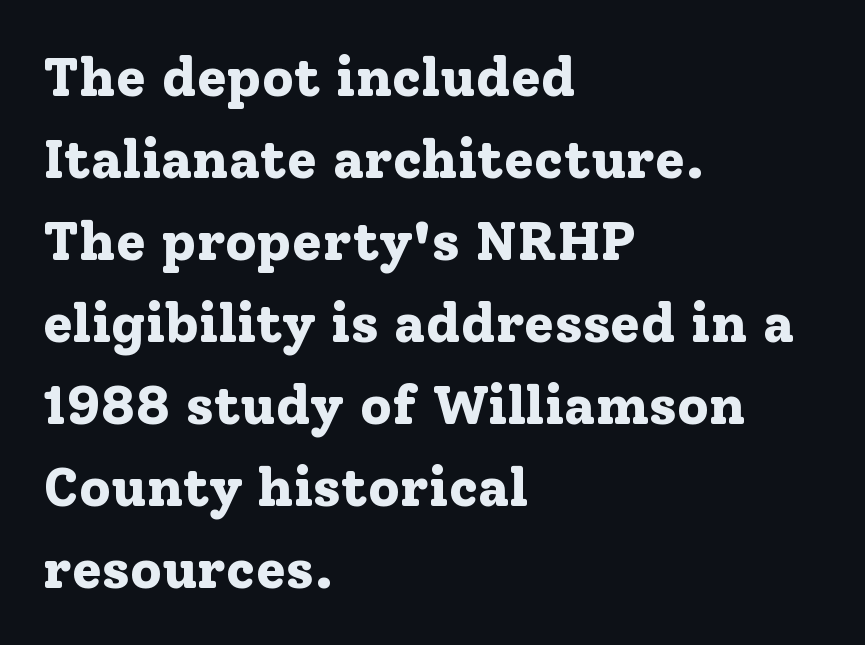
The image shows 55 px bold serif type, upright; set left-aligned, normal line spacing (1.49x), normal letter spacing, not underlined; low stroke contrast and a medium x-height.
